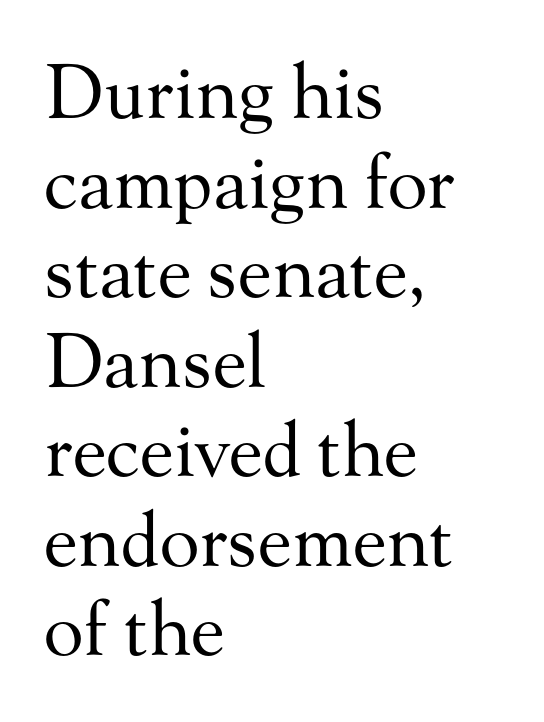
Each letter's strokes conclude with small projecting serifs. Compared with a centered layout, this one pins lines to the left instead. Note the varied advance widths — an 'i' is clearly narrower than an 'm'. Check under the words: just untouched page. Spacing between characters is what you'd get straight out of the box.
